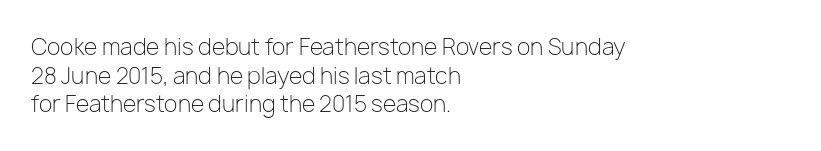
{"italic": "no", "bold": "no", "underline": "no", "align": "left", "line_spacing": "normal", "line_spacing_ratio": 1.3, "letter_spacing": "normal", "letter_spacing_em": 0.0, "glyph_px": 22}
